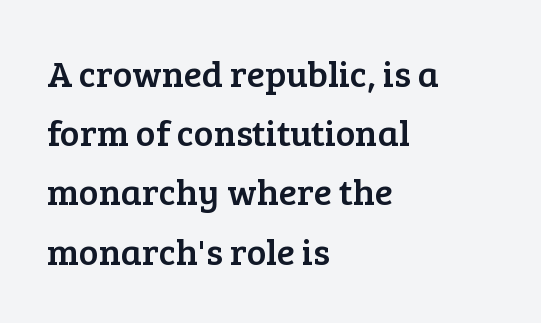
Is this a fixed-width face? No — the glyphs have proportional, varying widths. Look at the tracking — it's just the regular setting, nothing added. Upright lettering throughout. The paragraph has a hard left edge and a soft right edge.
